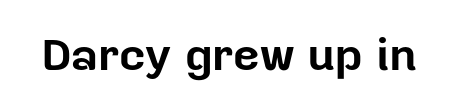
{"serif": "no", "italic": "no", "bold": "yes", "weight": "bold", "width": "normal", "stroke_contrast": "low", "x_height": "medium", "monospaced": "no", "underline": "no", "letter_spacing": "normal", "letter_spacing_em": 0.0, "glyph_px": 46}
